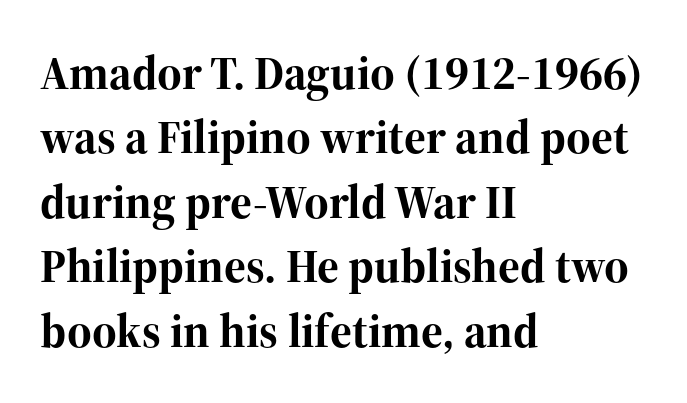
Q: Is the text bold? A: Yes.
Q: Is the text italic (slanted)? A: No, it is upright.
Q: Is the typeface a serif or a sans-serif typeface? A: Serif.
Q: Is the text underlined? A: No.
Q: How is the paragraph aligned? A: Left-aligned.
Q: Is the spacing between letters normal or unusually wide? A: Normal.
Q: Is the spacing between lines tight, normal or loose? A: Normal.
Q: Width (condensed, normal, or wide)? A: Normal.
Q: Stroke contrast? A: High.
Q: x-height? A: Medium.
Q: Monospaced? A: No.
